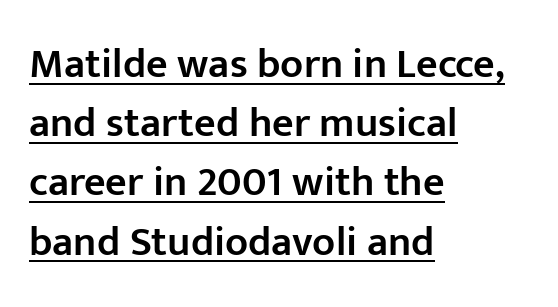
The image shows 42 px semibold sans-serif type, upright; set left-aligned, normal line spacing (1.41x), normal letter spacing, underlined; low stroke contrast and a medium x-height.
